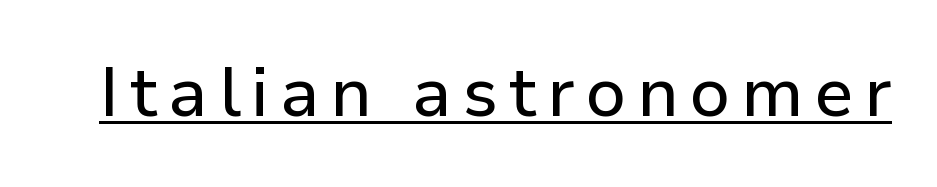
The image shows 69 px sans-serif type, upright; set underlined; low stroke contrast and a medium x-height.
